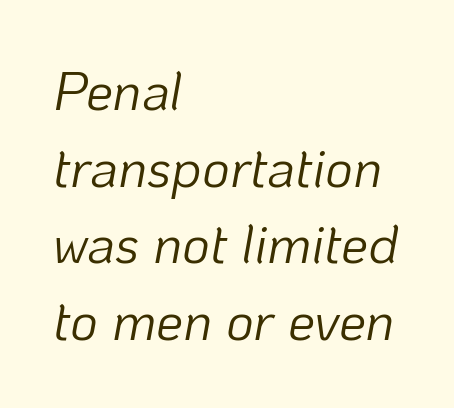
{"italic": "yes", "lean": "right", "slant_degrees": 10, "bold": "no", "weight": "light", "width": "normal", "stroke_contrast": "low", "x_height": "medium", "monospaced": "no", "underline": "no", "align": "left", "line_spacing": "normal", "line_spacing_ratio": 1.42, "letter_spacing": "normal", "letter_spacing_em": 0.0, "glyph_px": 54}
